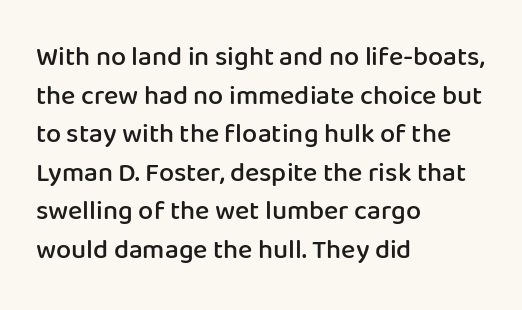
Q: Is the text bold? A: Semi-bold.
Q: Is the text italic (slanted)? A: No, it is upright.
Q: Is the text underlined? A: No.
Q: How is the paragraph aligned? A: Left-aligned.
Q: Is the spacing between letters normal or unusually wide? A: Normal.
Q: Is the spacing between lines tight, normal or loose? A: Normal.
